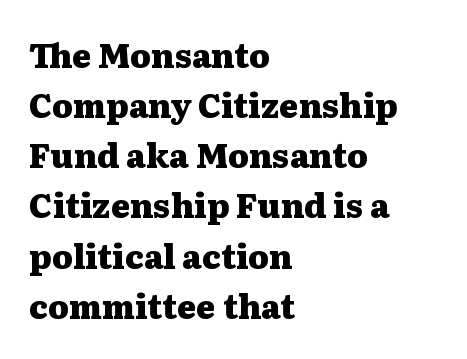
The image shows 33 px heavy, wide serif type, upright; set left-aligned, normal line spacing (1.52x), normal letter spacing, not underlined; medium stroke contrast and a medium x-height.
